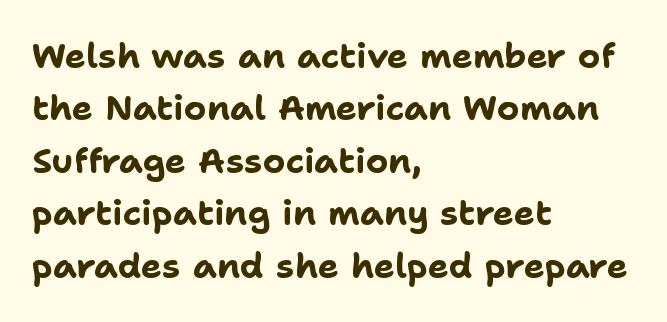
{"serif": "no", "italic": "no", "bold": "yes", "weight": "bold", "width": "normal", "stroke_contrast": "low", "x_height": "medium", "monospaced": "no", "underline": "no", "align": "left", "line_spacing": "normal", "line_spacing_ratio": 1.5, "letter_spacing": "normal", "letter_spacing_em": 0.0, "glyph_px": 35}
